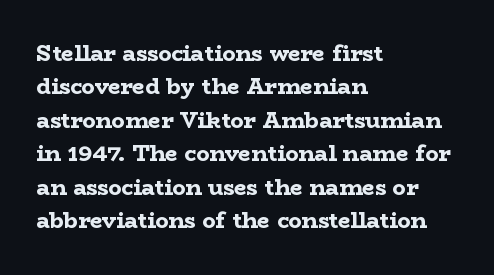
The image shows 22 px bold type, upright; set left-aligned, normal line spacing (1.52x), normal letter spacing, not underlined.
